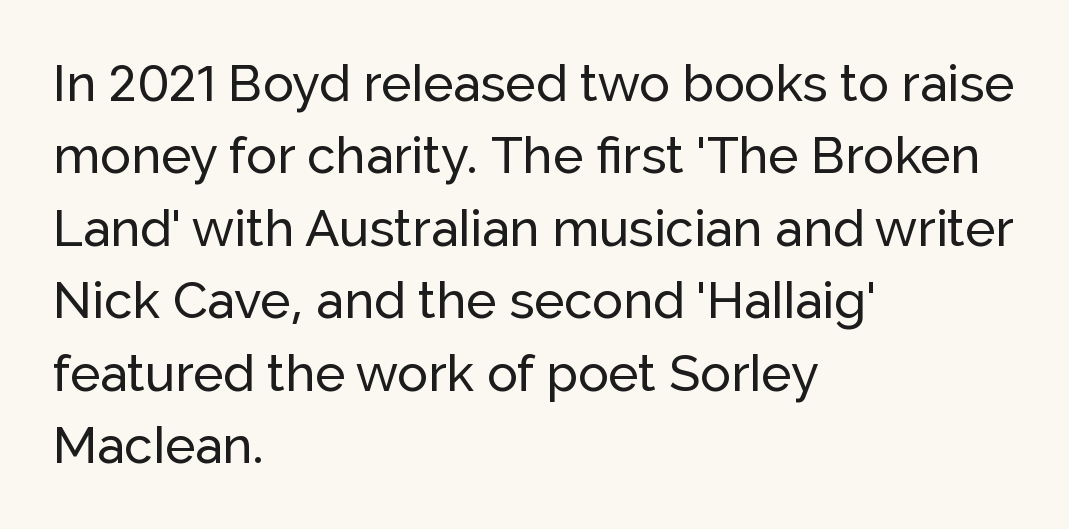
The image shows 51 px sans-serif type, upright; set left-aligned, normal line spacing (1.42x), normal letter spacing, not underlined; low stroke contrast and a medium x-height.
